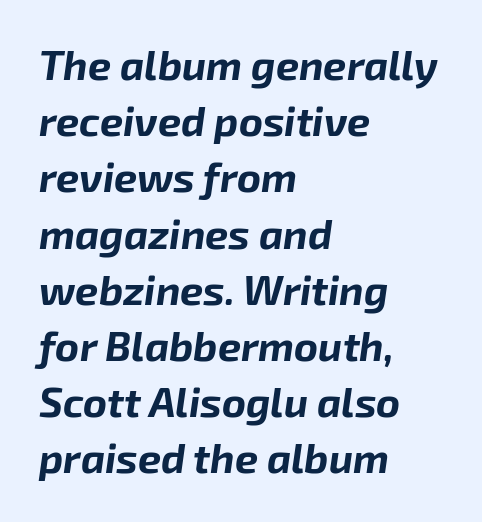
Alignment: flush left. Characters follow at the spacing the type designer built in. These words are printed bold, with thick strokes throughout. There's an unmistakable incline to the writing here.
